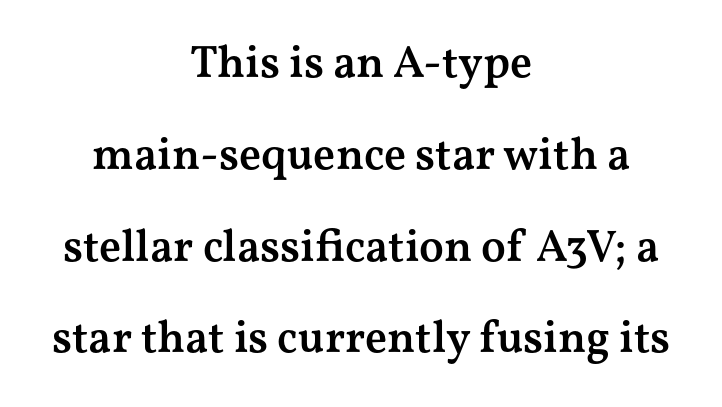
{"serif": "yes", "italic": "no", "bold": "semi", "weight": "semibold", "width": "wide", "stroke_contrast": "medium", "x_height": "medium", "monospaced": "no", "underline": "no", "align": "center", "line_spacing": "loose", "line_spacing_ratio": 2.04, "letter_spacing": "normal", "letter_spacing_em": 0.0, "glyph_px": 45}
